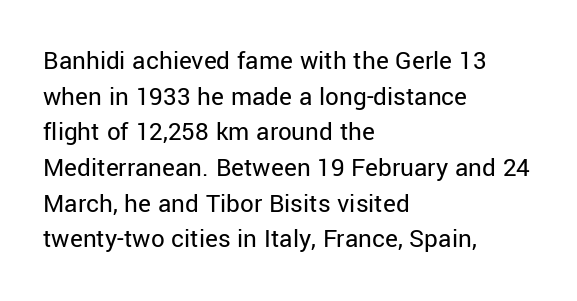
Notice how descenders clear the ascenders below comfortably — that's standard leading. Rule under the text: the space is simply empty. This rendering uses left alignment, leaving the right contour irregular. The type sits square on the baseline with zero lean. The font sits on the lighter half of the weight spectrum, regular included. The gaps between neighbouring characters are ordinary and unremarkable.
